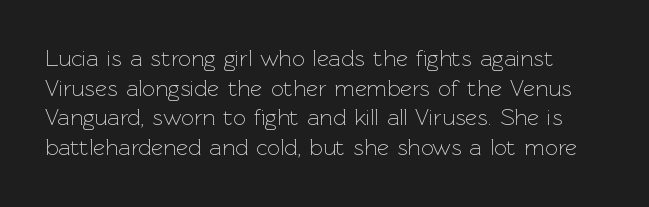
The image shows 23 px text type, upright; set normal line spacing (1.29x), normal letter spacing, not underlined.
